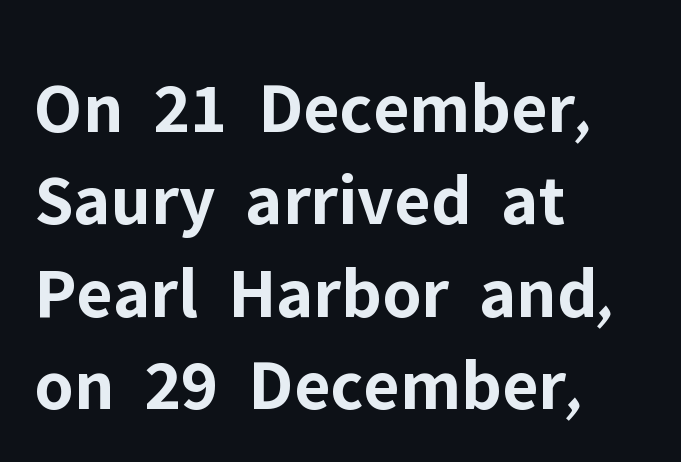
Q: Is the text bold? A: Yes.
Q: Is the text italic (slanted)? A: No, it is upright.
Q: Is the typeface a serif or a sans-serif typeface? A: Sans-serif.
Q: Is the text underlined? A: No.
Q: How is the paragraph aligned? A: Left-aligned.
Q: Is the spacing between letters normal or unusually wide? A: Normal.
Q: Is the spacing between lines tight, normal or loose? A: Normal.
Q: Width (condensed, normal, or wide)? A: Normal.
Q: Stroke contrast? A: Low.
Q: x-height? A: Medium.
Q: Monospaced? A: No.
